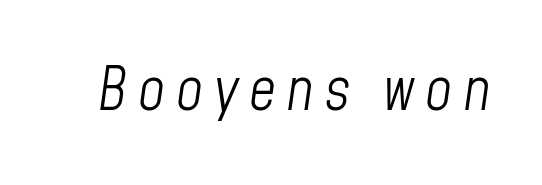
{"italic": "yes", "lean": "right", "slant_degrees": 8, "bold": "no", "weight": "light", "width": "condensed", "stroke_contrast": "low", "x_height": "medium", "monospaced": "no", "underline": "no", "glyph_px": 59}
